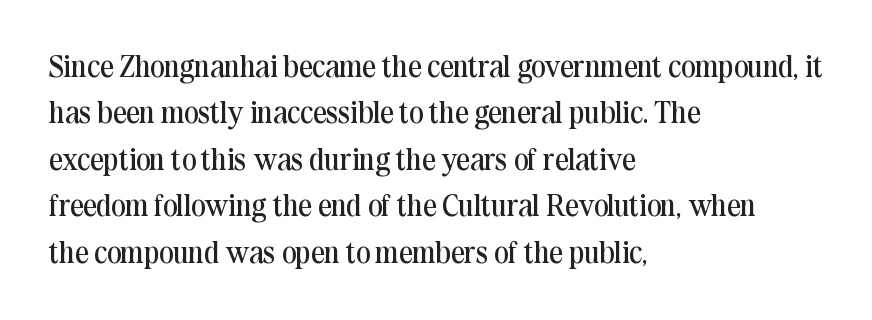
The image shows 30 px regular-weight serif type, upright; set left-aligned, normal line spacing (1.55x), normal letter spacing, not underlined; medium stroke contrast and a medium x-height.
